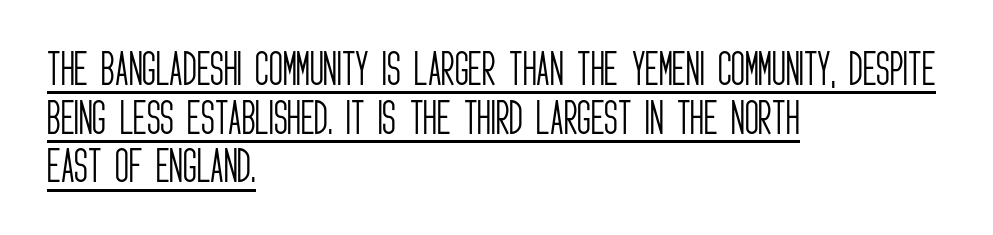
Q: Is the text bold? A: No.
Q: Is the text italic (slanted)? A: No, it is upright.
Q: Is the typeface a serif or a sans-serif typeface? A: Sans-serif.
Q: Is the text underlined? A: Yes.
Q: How is the paragraph aligned? A: Left-aligned.
Q: Is the spacing between letters normal or unusually wide? A: Normal.
Q: Is the spacing between lines tight, normal or loose? A: Normal.
Q: Width (condensed, normal, or wide)? A: Condensed.
Q: Stroke contrast? A: Low.
Q: x-height? A: Large.
Q: Monospaced? A: No.
